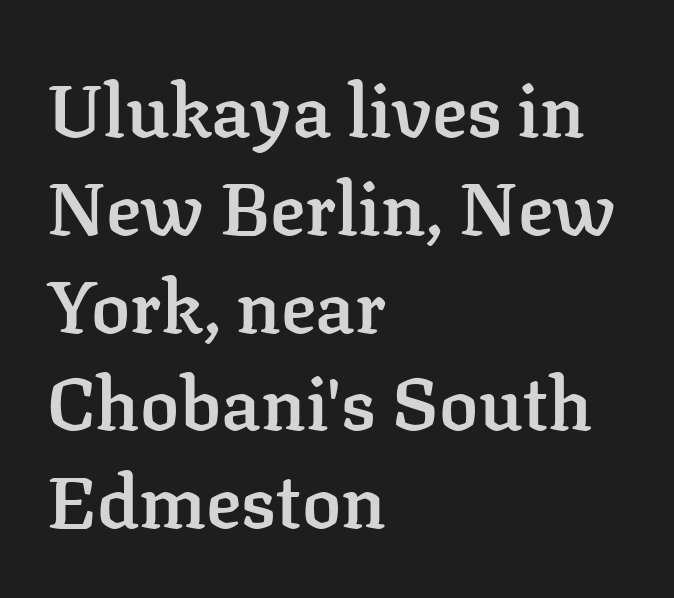
Q: Is the text bold? A: Semi-bold.
Q: Is the text italic (slanted)? A: No, it is upright.
Q: Is the typeface a serif or a sans-serif typeface? A: Serif.
Q: Is the text underlined? A: No.
Q: How is the paragraph aligned? A: Left-aligned.
Q: Is the spacing between letters normal or unusually wide? A: Normal.
Q: Is the spacing between lines tight, normal or loose? A: Normal.
Q: Width (condensed, normal, or wide)? A: Normal.
Q: Stroke contrast? A: Low.
Q: x-height? A: Medium.
Q: Monospaced? A: No.
